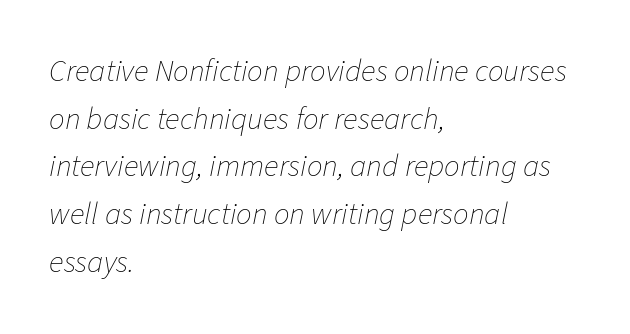
Q: Is the text bold? A: No.
Q: Is the text italic (slanted)? A: Yes, it leans right by about 11 degrees.
Q: Is the text underlined? A: No.
Q: How is the paragraph aligned? A: Left-aligned.
Q: Is the spacing between letters normal or unusually wide? A: Normal.
Q: Is the spacing between lines tight, normal or loose? A: Normal.
Q: Width (condensed, normal, or wide)? A: Normal.
Q: Stroke contrast? A: Low.
Q: x-height? A: Medium.
Q: Monospaced? A: No.
